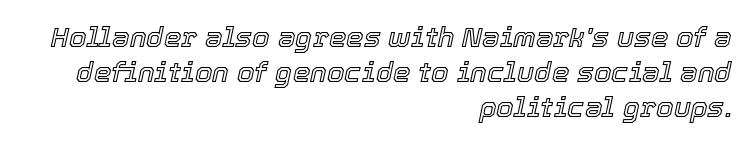
Q: Is the text italic (slanted)? A: Yes, it leans right by about 12 degrees.
Q: Is the text underlined? A: No.
Q: How is the paragraph aligned? A: Right-aligned.
Q: Is the spacing between letters normal or unusually wide? A: Normal.
Q: Is the spacing between lines tight, normal or loose? A: Normal.
Q: Width (condensed, normal, or wide)? A: Normal.
Q: x-height? A: Medium.
Q: Monospaced? A: No.
